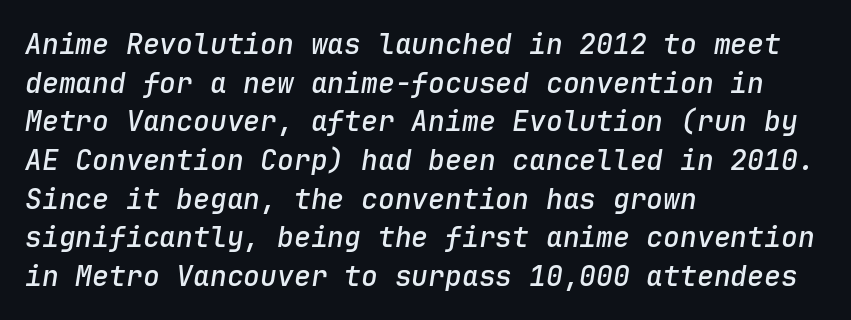
The baseline area is clear. In terms of posture, this sample is oblique. The block of text has a typical density, with ordinary space between rows. Strokes here are thickened, but only to semibold level.
